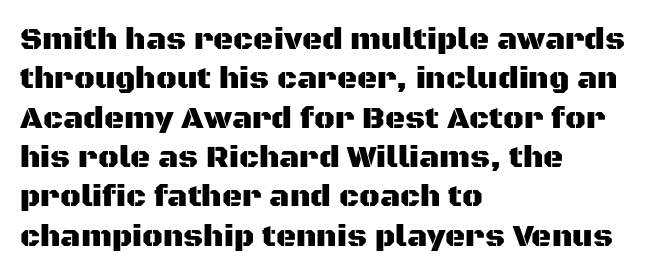
Words float on clear page, feet unadorned. The face used here is proportionally spaced, like ordinary book or web type. This rendering employs a face without finishing strokes, i.e., a sans-serif. Style check: upright.
